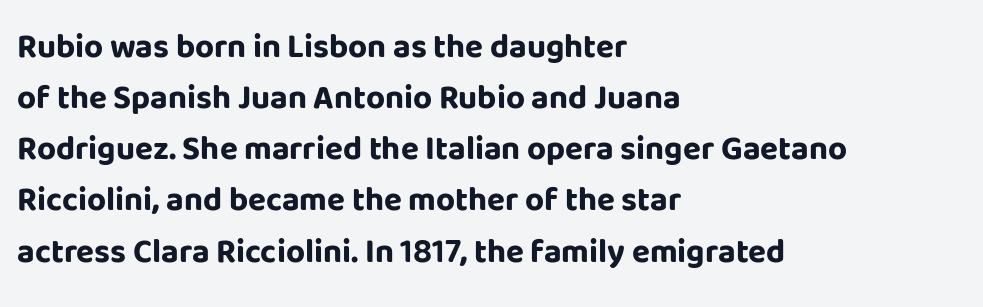
The image shows 33 px bold sans-serif type, upright; set left-aligned, normal line spacing (1.55x), normal letter spacing, not underlined; low stroke contrast and a large x-height.
